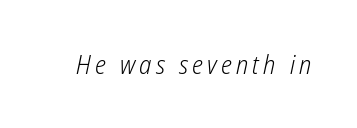
{"italic": "yes", "lean": "right", "slant_degrees": 12, "bold": "no", "underline": "no", "glyph_px": 26}
